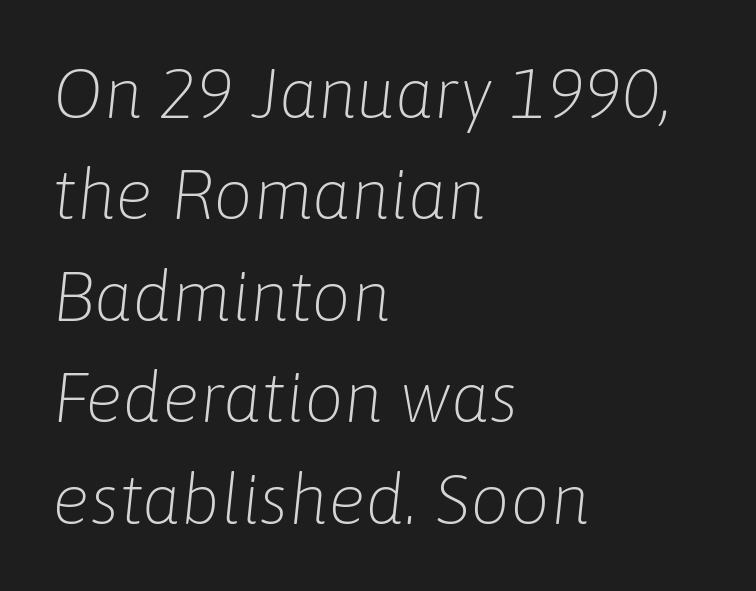
{"italic": "yes", "lean": "right", "slant_degrees": 6, "bold": "no", "weight": "light", "width": "normal", "stroke_contrast": "low", "x_height": "medium", "monospaced": "no", "underline": "no", "align": "left", "line_spacing": "normal", "line_spacing_ratio": 1.45, "letter_spacing": "normal", "letter_spacing_em": 0.0, "glyph_px": 70}
